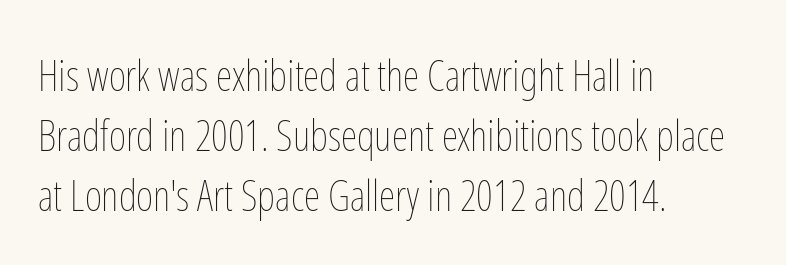
The image shows 42 px thin, condensed type, upright; set left-aligned, normal line spacing (1.43x), normal letter spacing, not underlined; low stroke contrast and a medium x-height.
